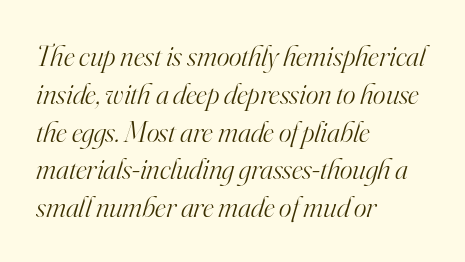
Q: Is the text bold? A: No.
Q: Is the text italic (slanted)? A: Yes, it leans right by about 16 degrees.
Q: Is the typeface a serif or a sans-serif typeface? A: Serif.
Q: Is the text underlined? A: No.
Q: How is the paragraph aligned? A: Left-aligned.
Q: Is the spacing between letters normal or unusually wide? A: Normal.
Q: Is the spacing between lines tight, normal or loose? A: Normal.
Q: Width (condensed, normal, or wide)? A: Normal.
Q: Stroke contrast? A: High.
Q: x-height? A: Small.
Q: Monospaced? A: No.
